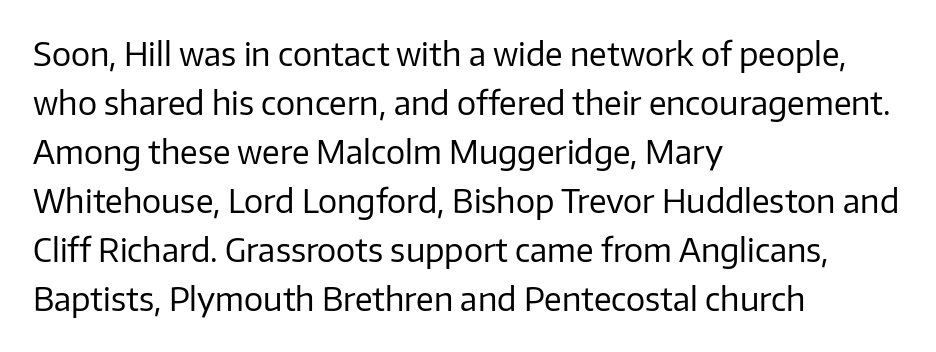
The image shows 32 px regular-weight sans-serif type, upright; set left-aligned, normal line spacing (1.53x), normal letter spacing, not underlined; low stroke contrast and a medium x-height.
